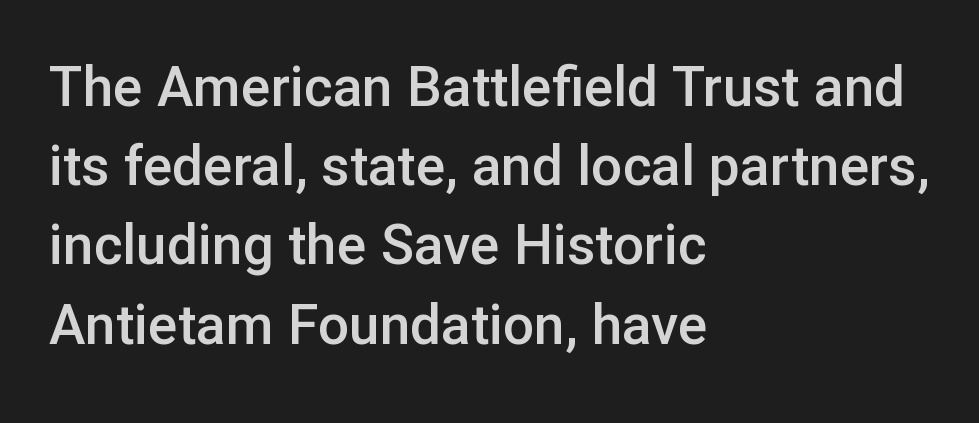
{"serif": "no", "italic": "no", "bold": "semi", "weight": "semibold", "width": "normal", "stroke_contrast": "low", "x_height": "medium", "monospaced": "no", "underline": "no", "align": "left", "line_spacing": "normal", "line_spacing_ratio": 1.44, "letter_spacing": "normal", "letter_spacing_em": 0.0, "glyph_px": 55}
